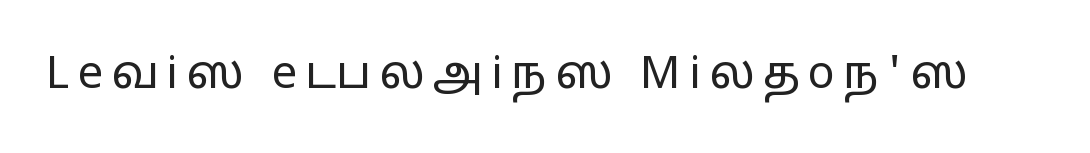
Q: Is the text bold? A: No.
Q: Is the text italic (slanted)? A: No, it is upright.
Q: Is the typeface a serif or a sans-serif typeface? A: Sans-serif.
Q: Is the text underlined? A: No.
Q: Width (condensed, normal, or wide)? A: Wide.
Q: Stroke contrast? A: Low.
Q: x-height? A: Medium.
Q: Monospaced? A: No.
